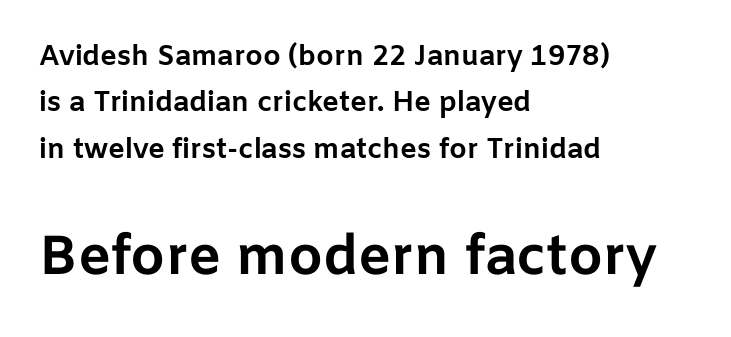
Q: Is the text bold? A: Yes.
Q: Is the text italic (slanted)? A: No, it is upright.
Q: Is the typeface a serif or a sans-serif typeface? A: Sans-serif.
Q: Is the text underlined? A: No.
Q: How is the paragraph aligned? A: Left-aligned.
Q: Is the spacing between letters normal or unusually wide? A: Normal.
Q: Is the spacing between lines tight, normal or loose? A: Normal.
Q: Which block of text is set in a larger size, the first (top) or the second (bottom)? A: The second (bottom) one.
Q: Width (condensed, normal, or wide)? A: Normal.
Q: Stroke contrast? A: Low.
Q: x-height? A: Medium.
Q: Monospaced? A: No.
